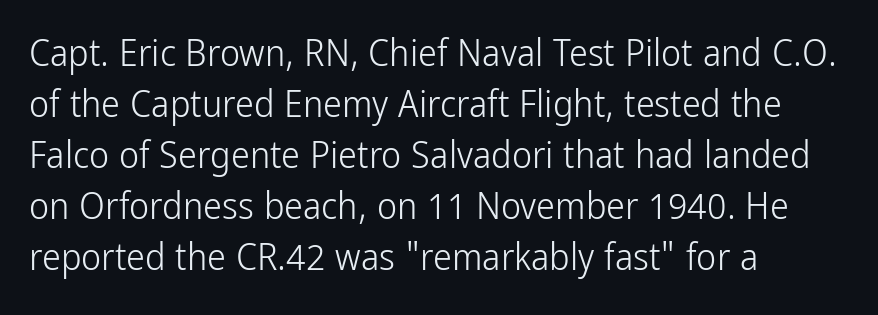
No italicization has been applied; the sample stays upright. Are there feet on the stems? There aren't — it's a sans. Just letters on the line, the space beneath them empty. Do the characters align in a grid? No, the font is proportional.
